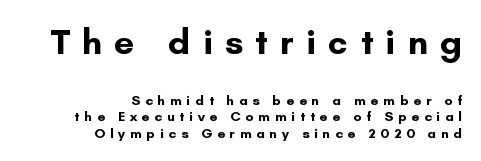
The image shows 36 px bold sans-serif type, upright; set right-aligned, line spacing 1.19x, unusually wide letter spacing (+0.34 em), not underlined; the first (top) block is 2.57x larger; low stroke contrast and a small x-height.
